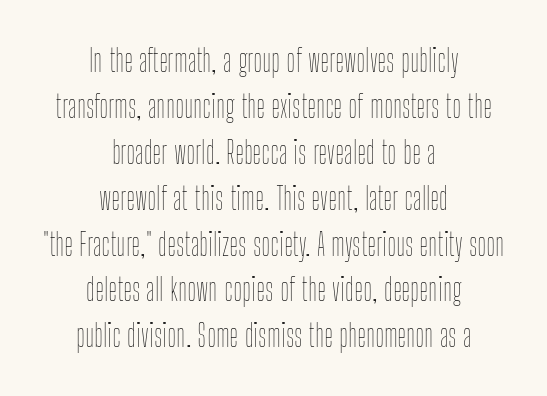
The image shows 31 px thin, condensed type, upright; set centered, normal line spacing (1.48x), normal letter spacing, not underlined; low stroke contrast and a medium x-height.
